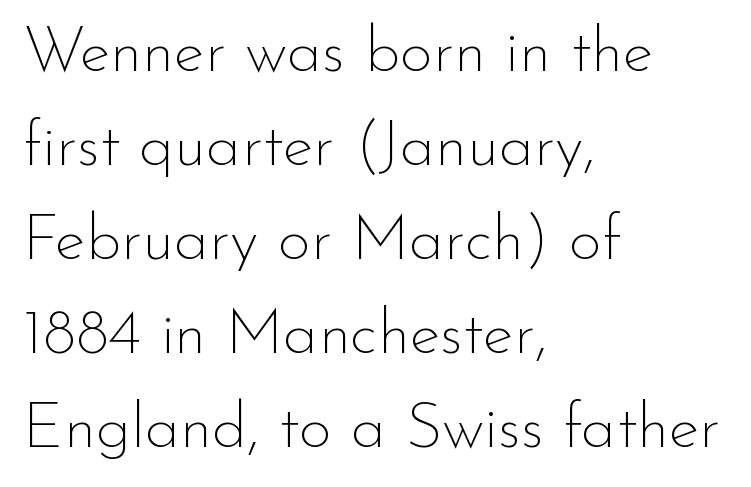
The image shows 64 px thin sans-serif type, upright; set left-aligned, normal line spacing (1.47x), normal letter spacing, not underlined; low stroke contrast and a small x-height.
